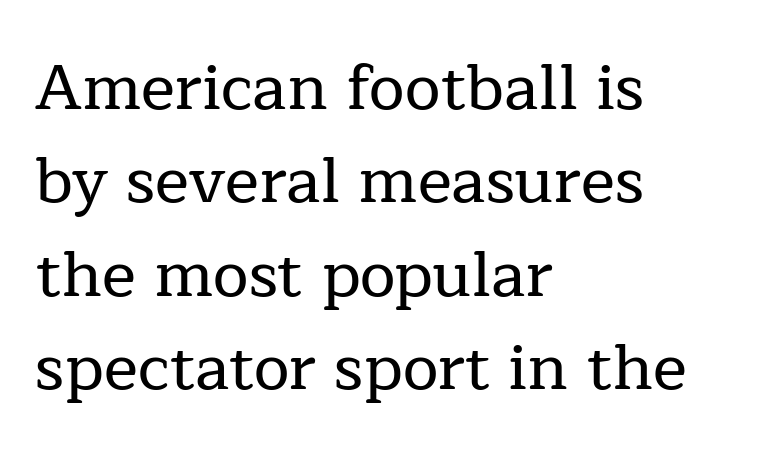
Q: Is the text italic (slanted)? A: No, it is upright.
Q: Is the typeface a serif or a sans-serif typeface? A: Serif.
Q: Is the text underlined? A: No.
Q: How is the paragraph aligned? A: Left-aligned.
Q: Is the spacing between letters normal or unusually wide? A: Normal.
Q: Is the spacing between lines tight, normal or loose? A: Normal.
Q: Width (condensed, normal, or wide)? A: Normal.
Q: Stroke contrast? A: Low.
Q: x-height? A: Medium.
Q: Monospaced? A: No.
